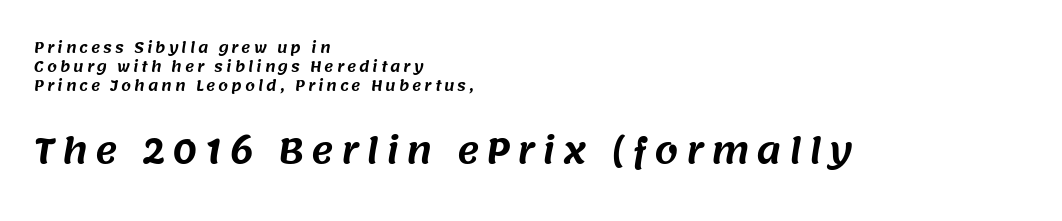
The image shows 34 px sans-serif type; set left-aligned, normal line spacing (1.34x), unusually wide letter spacing (+0.21 em), not underlined; the second (bottom) block is 2.43x larger; medium stroke contrast and a large x-height.
